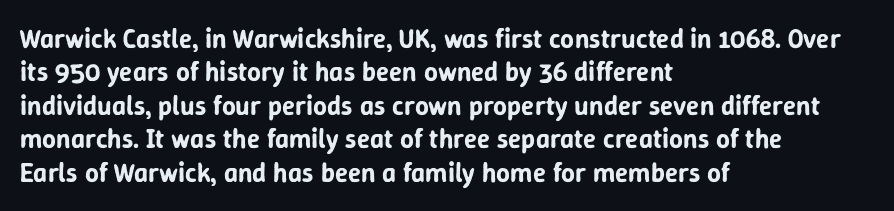
The image shows 27 px text type, upright; set left-aligned, line spacing 1.24x, normal letter spacing, not underlined.
